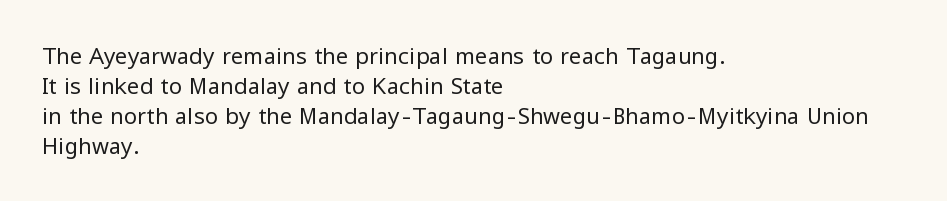
{"italic": "no", "bold": "no", "underline": "no", "align": "left", "line_spacing": "normal", "line_spacing_ratio": 1.36, "letter_spacing": "normal", "letter_spacing_em": 0.0, "glyph_px": 22}
